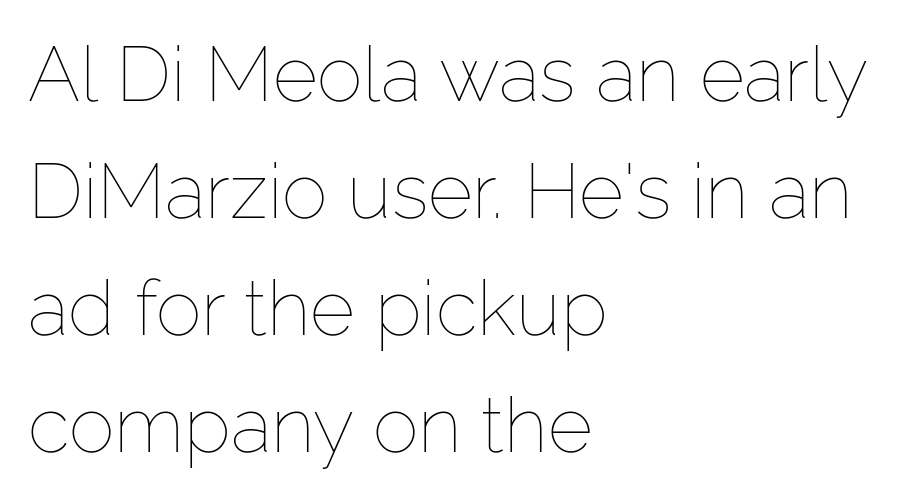
The image shows 77 px thin type, upright; set left-aligned, normal line spacing (1.52x), normal letter spacing, not underlined; low stroke contrast and a medium x-height.
